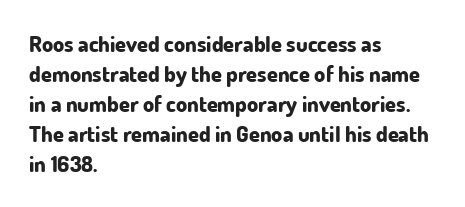
{"italic": "no", "bold": "yes", "underline": "no", "align": "left", "line_spacing": "normal", "line_spacing_ratio": 1.36, "letter_spacing": "normal", "letter_spacing_em": 0.0, "glyph_px": 22}
